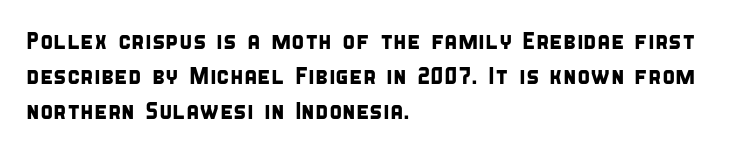
{"underline": "no", "align": "left", "line_spacing": "normal", "line_spacing_ratio": 1.45, "letter_spacing": "normal", "letter_spacing_em": 0.0, "glyph_px": 24}
